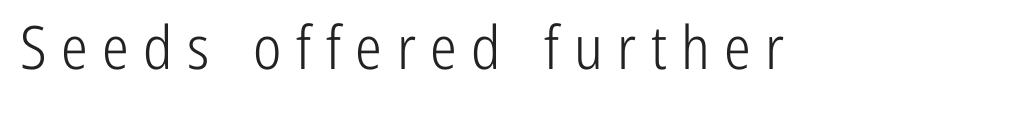
Anything drawn beneath the words? Only blank space. Heaviness? Minimal to ordinary, like unemphasized prose. Are there feet on the stems? There aren't — it's a sans. Here the glyphs are tracked loosely, breaking word shapes into spaced letters. Character widths vary here, with narrow letters taking less room than wide ones.
